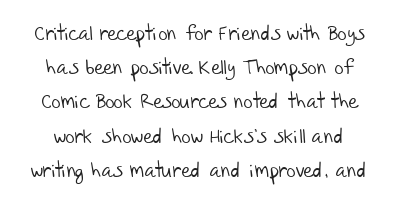
Bold? No — there's no thickening of the strokes. A student would call this center alignment; a typographer would say set centered. Bare-footed words on every line. Observe the ordinary spacing: letters are neighbours, not strangers.
